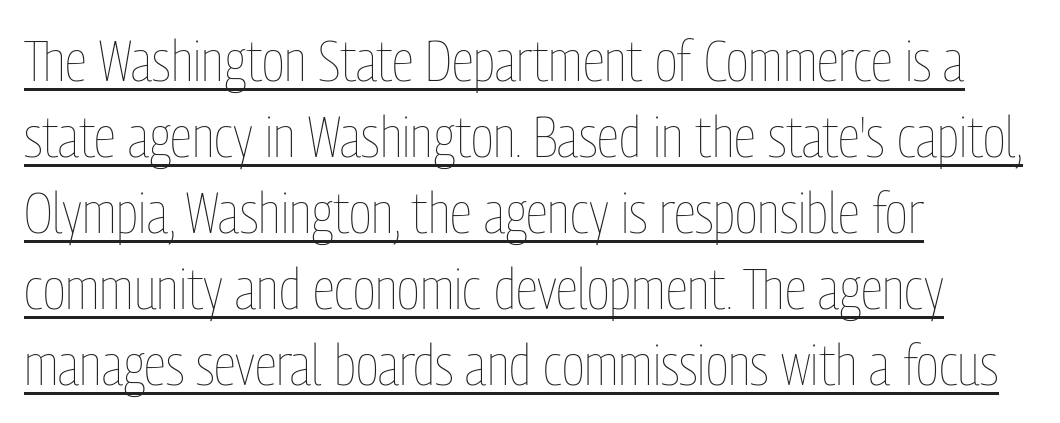
Q: Is the text bold? A: No.
Q: Is the text italic (slanted)? A: No, it is upright.
Q: Is the text underlined? A: Yes.
Q: How is the paragraph aligned? A: Left-aligned.
Q: Is the spacing between letters normal or unusually wide? A: Normal.
Q: Is the spacing between lines tight, normal or loose? A: Normal.
Q: Width (condensed, normal, or wide)? A: Condensed.
Q: Stroke contrast? A: Low.
Q: x-height? A: Medium.
Q: Monospaced? A: No.
